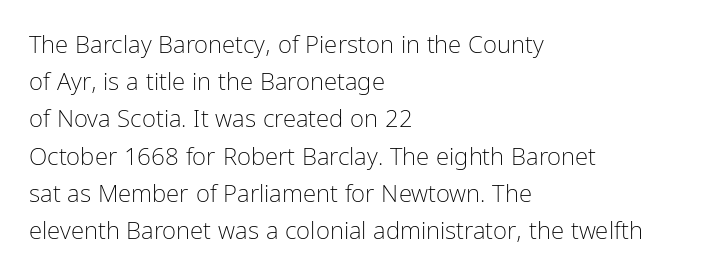
Q: Is the text bold? A: No.
Q: Is the text italic (slanted)? A: No, it is upright.
Q: Is the text underlined? A: No.
Q: How is the paragraph aligned? A: Left-aligned.
Q: Is the spacing between letters normal or unusually wide? A: Normal.
Q: Is the spacing between lines tight, normal or loose? A: Normal.
